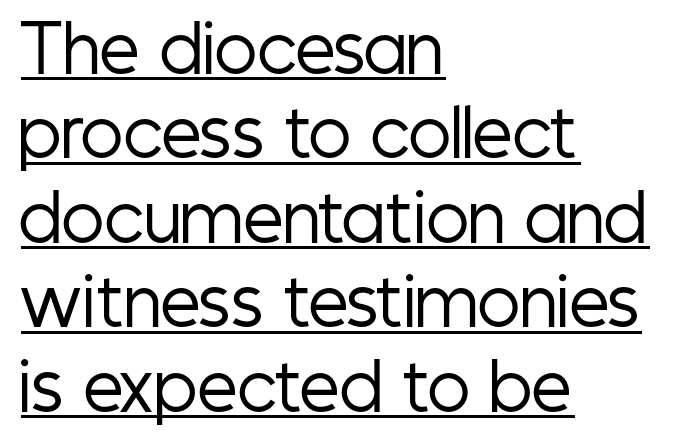
Q: Is the text bold? A: No.
Q: Is the text italic (slanted)? A: No, it is upright.
Q: Is the typeface a serif or a sans-serif typeface? A: Sans-serif.
Q: Is the text underlined? A: Yes.
Q: How is the paragraph aligned? A: Left-aligned.
Q: Is the spacing between letters normal or unusually wide? A: Normal.
Q: Is the spacing between lines tight, normal or loose? A: Normal.
Q: Width (condensed, normal, or wide)? A: Condensed.
Q: Stroke contrast? A: Low.
Q: x-height? A: Medium.
Q: Monospaced? A: No.
